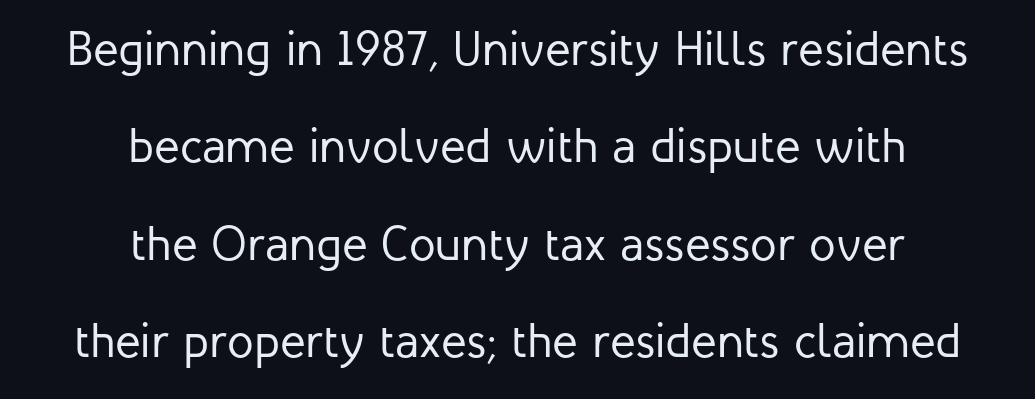
Look at the tracking — it's just the regular setting, nothing added. Ink coverage per letter is moderate at most. In terms of posture, this sample is upright. The passage shown stacks its lines with a broad gap. Casual observation: everything's sitting right in the middle. Here the designer chose a conventional face with non-uniform glyph widths.
